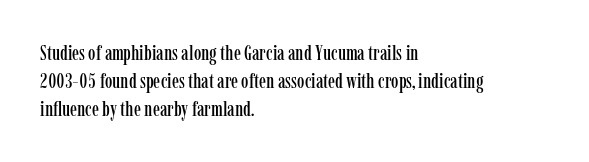
The image shows 21 px text type, upright; set left-aligned, normal line spacing (1.33x), normal letter spacing, not underlined.
